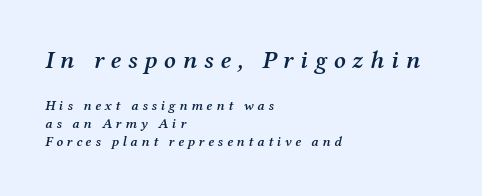
{"italic": "yes", "lean": "right", "slant_degrees": 12, "bold": "semi", "underline": "no", "align": "left", "line_spacing": "normal", "line_spacing_ratio": 1.29, "letter_spacing": "wide", "letter_spacing_em": 0.27, "larger_block": "first", "size_ratio": 1.79, "glyph_px": 25}
